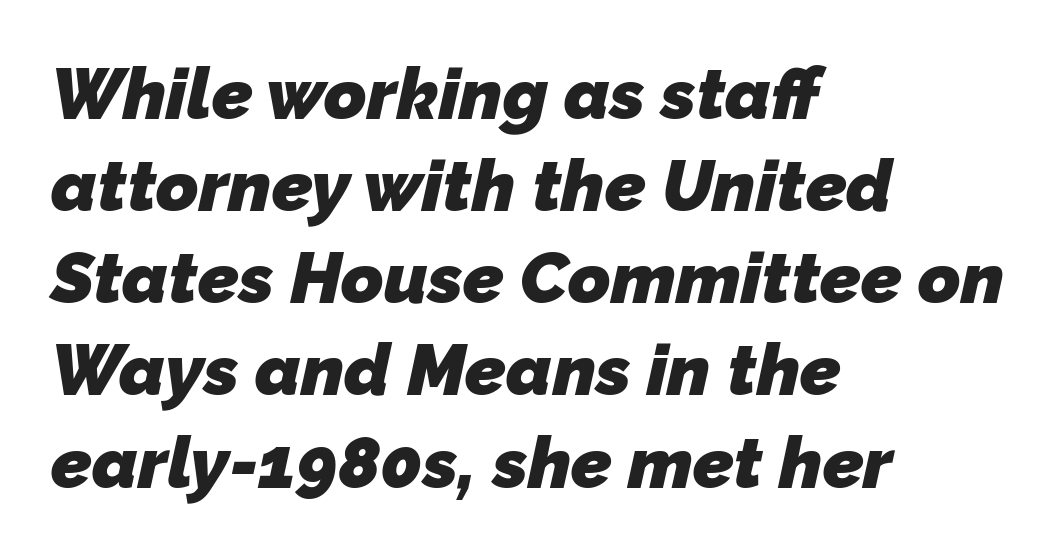
The image shows 72 px heavy sans-serif type; set left-aligned, normal line spacing (1.28x), normal letter spacing, not underlined; low stroke contrast and a medium x-height.
